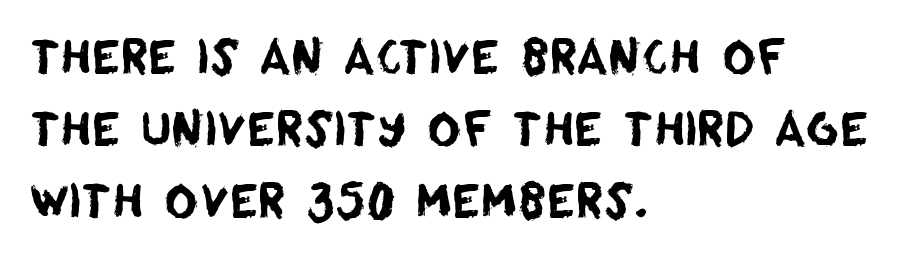
{"serif": "no", "width": "normal", "stroke_contrast": "low", "x_height": "large", "monospaced": "no", "underline": "no", "align": "left", "line_spacing": "normal", "line_spacing_ratio": 1.57, "letter_spacing": "normal", "letter_spacing_em": 0.0, "glyph_px": 46}
